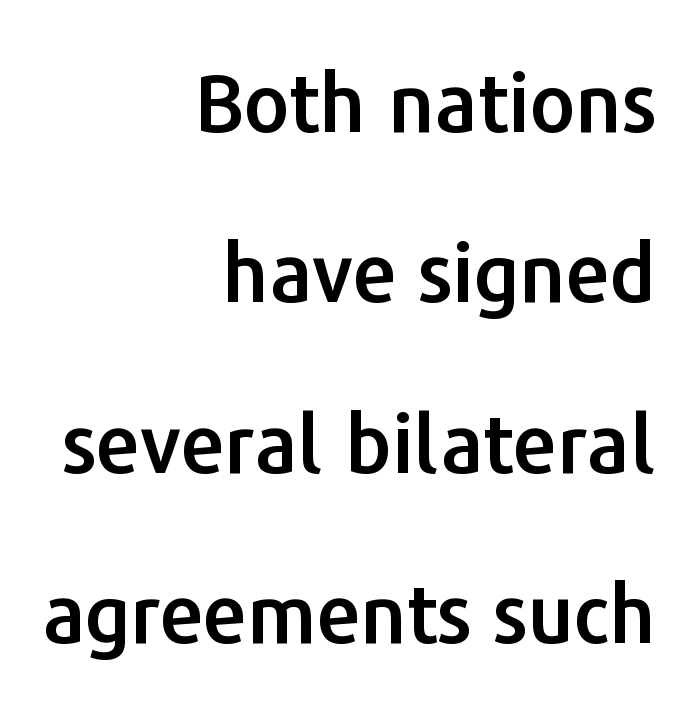
{"serif": "no", "italic": "no", "width": "normal", "stroke_contrast": "low", "x_height": "medium", "monospaced": "no", "underline": "no", "align": "right", "line_spacing": "loose", "line_spacing_ratio": 2.13, "letter_spacing": "normal", "letter_spacing_em": 0.0, "glyph_px": 80}
